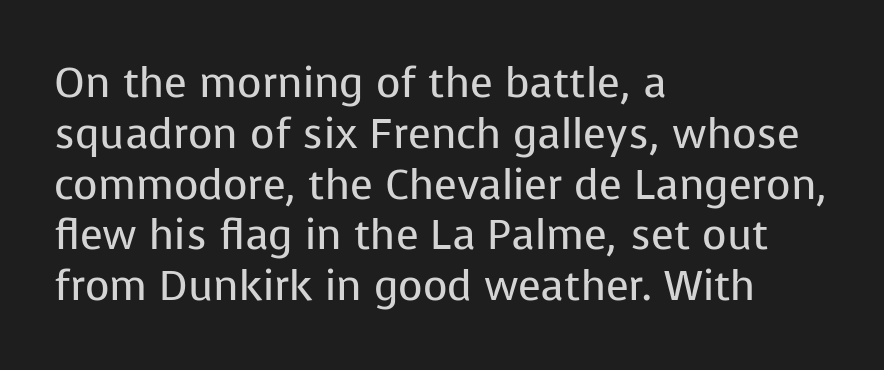
Q: Is the text bold? A: No.
Q: Is the text italic (slanted)? A: No, it is upright.
Q: Is the typeface a serif or a sans-serif typeface? A: Sans-serif.
Q: Is the text underlined? A: No.
Q: How is the paragraph aligned? A: Left-aligned.
Q: Is the spacing between letters normal or unusually wide? A: Normal.
Q: Width (condensed, normal, or wide)? A: Normal.
Q: Stroke contrast? A: Low.
Q: x-height? A: Medium.
Q: Monospaced? A: No.
